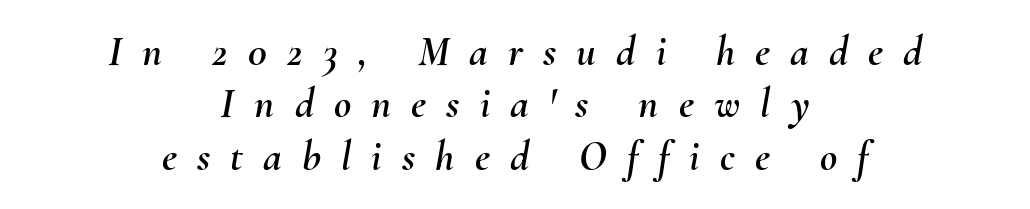
The rows are spaced the way most documents space them. No word sits above an underline. You could not count columns in this text — the font is proportionally spaced. You could only call the tracking loose — the letters float apart. Which margin do the lines hug? Neither — every line sits in the middle. The font's italic variant was chosen for this text.
